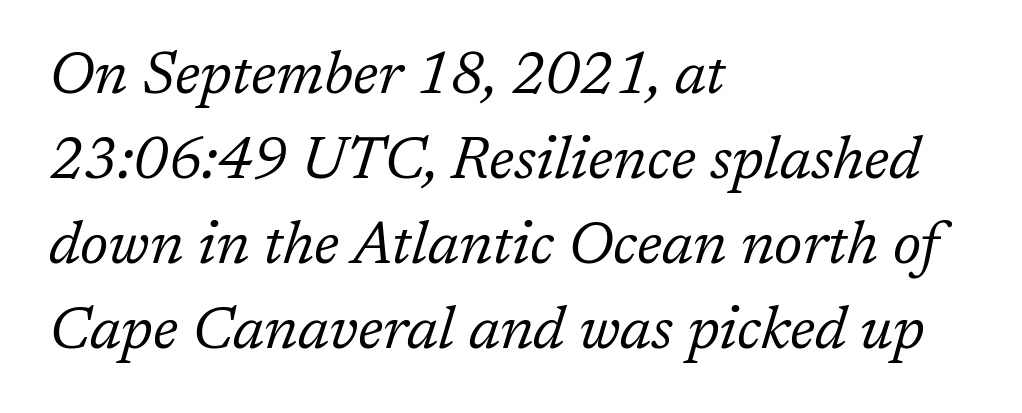
Caption: standard tracking, unaltered. The space between consecutive lines is moderate. Spacing verdict: proportional, widths tailored to each character. A bare baseline throughout the passage. This sample uses an oblique cut, with every glyph tilted off the vertical.
